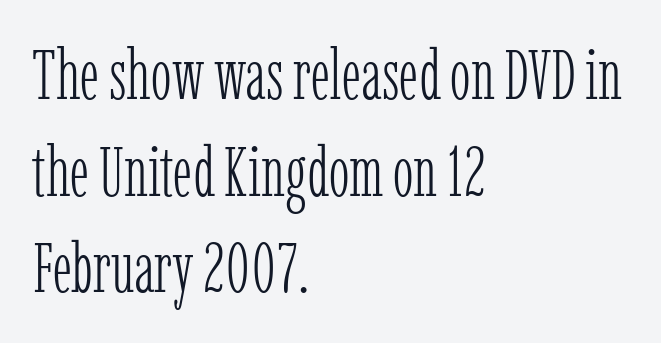
{"serif": "yes", "italic": "no", "bold": "no", "weight": "light", "width": "condensed", "stroke_contrast": "low", "x_height": "medium", "monospaced": "no", "underline": "no", "align": "left", "line_spacing": "normal", "line_spacing_ratio": 1.38, "letter_spacing": "normal", "letter_spacing_em": 0.0, "glyph_px": 70}
